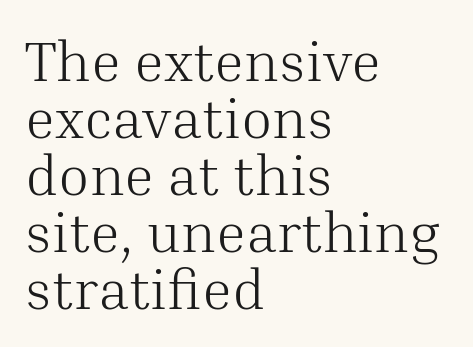
You can tell from the footed stems that serif type was used. This sample has the flowing, uneven cadence of proportional lettering. Each line starts at the same left margin while the right side varies. The specimen reads as upright at a glance.
